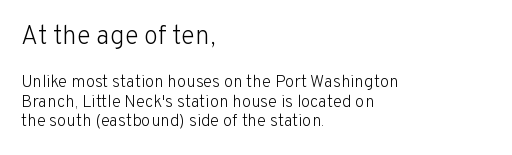
{"italic": "no", "bold": "no", "underline": "no", "align": "left", "line_spacing": "tight", "line_spacing_ratio": 1.14, "letter_spacing": "normal", "letter_spacing_em": 0.0, "larger_block": "first", "size_ratio": 1.53, "glyph_px": 26}
